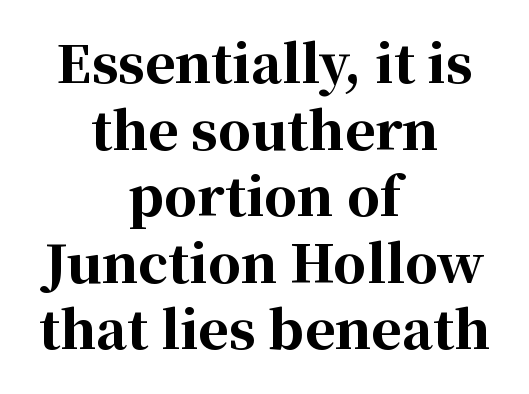
Compared with a flush-left layout, this one balances lines on the center instead. Descenders hang freely into open space. The font family rendered here belongs to the serif group. Between one letter and the next there's only the usual sliver of space. Note the varied advance widths — an 'i' is clearly narrower than an 'm'.
